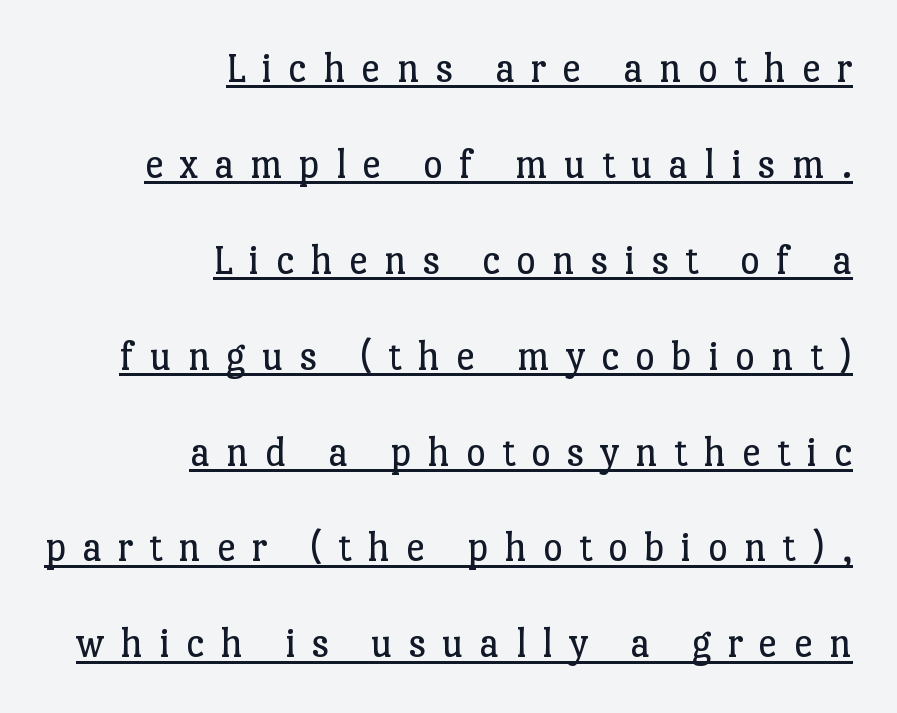
{"serif": "yes", "italic": "no", "bold": "no", "weight": "regular", "width": "normal", "stroke_contrast": "low", "x_height": "medium", "monospaced": "no", "underline": "yes", "align": "right", "line_spacing": "loose", "line_spacing_ratio": 2.23, "letter_spacing": "wide", "letter_spacing_em": 0.37, "glyph_px": 43}
